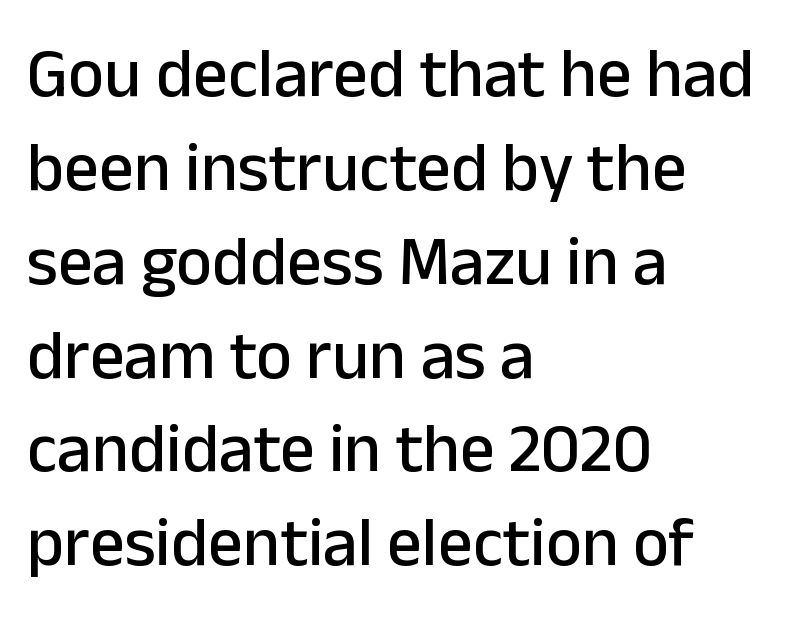
In terms of letterform style, serifs are entirely absent. The lines in this sample share a left origin and differ only in where they stop. The gaps between neighbouring characters are ordinary and unremarkable. Type without underlining. Compared with typical paragraphs, the rows here are spaced about the same.
